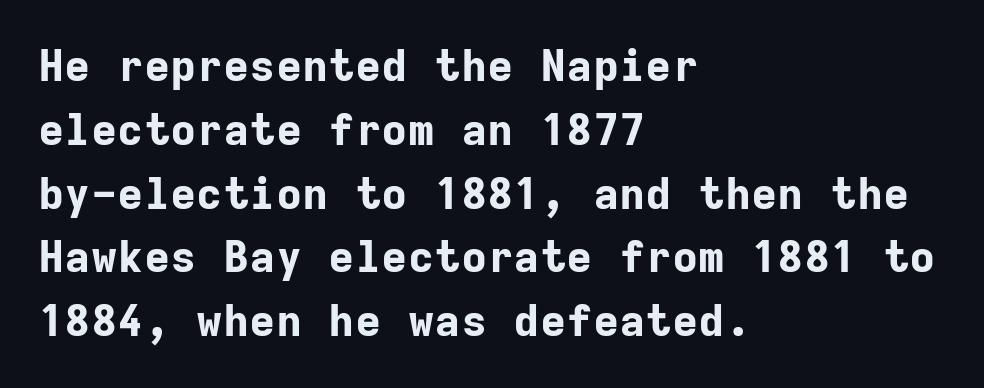
{"serif": "no", "italic": "no", "bold": "yes", "weight": "bold", "width": "normal", "stroke_contrast": "low", "x_height": "medium", "monospaced": "yes", "underline": "no", "align": "left", "line_spacing": "normal", "line_spacing_ratio": 1.45, "letter_spacing": "normal", "letter_spacing_em": 0.0, "glyph_px": 44}
